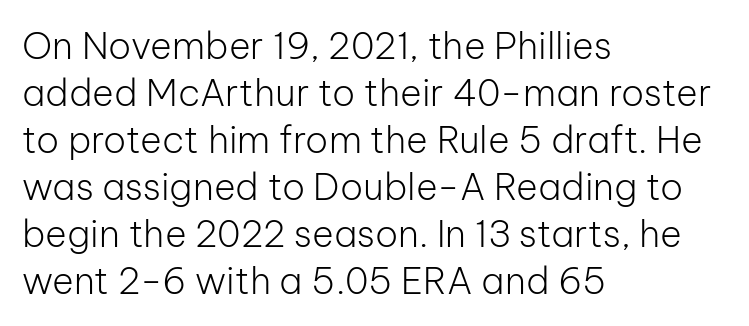
No heavy texture on the line: the type isn't bold. The compositor pushed each line to the left boundary. Vertical strokes here are truly vertical. The rendering uses a moderate line-height, typical for paragraphs. Here the designer chose a conventional face with non-uniform glyph widths.
